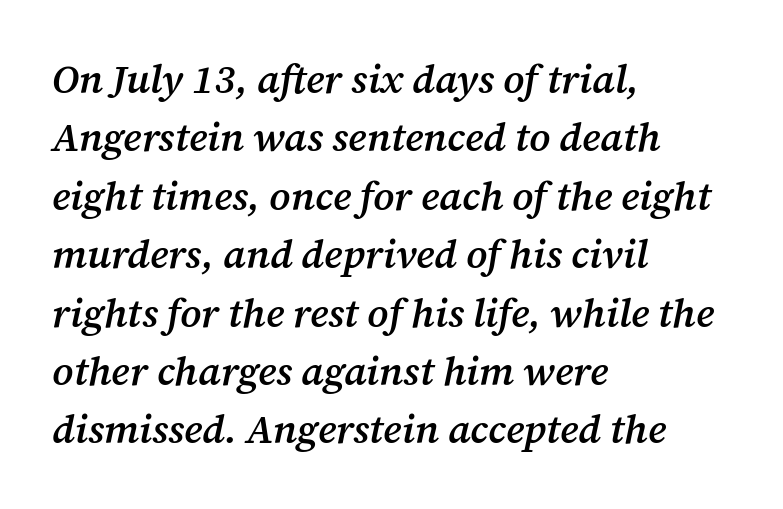
Q: Is the text bold? A: Semi-bold.
Q: Is the text italic (slanted)? A: Yes, it leans right by about 12 degrees.
Q: Is the typeface a serif or a sans-serif typeface? A: Serif.
Q: Is the text underlined? A: No.
Q: How is the paragraph aligned? A: Left-aligned.
Q: Is the spacing between letters normal or unusually wide? A: Normal.
Q: Is the spacing between lines tight, normal or loose? A: Normal.
Q: Width (condensed, normal, or wide)? A: Normal.
Q: Stroke contrast? A: Medium.
Q: x-height? A: Medium.
Q: Monospaced? A: No.
